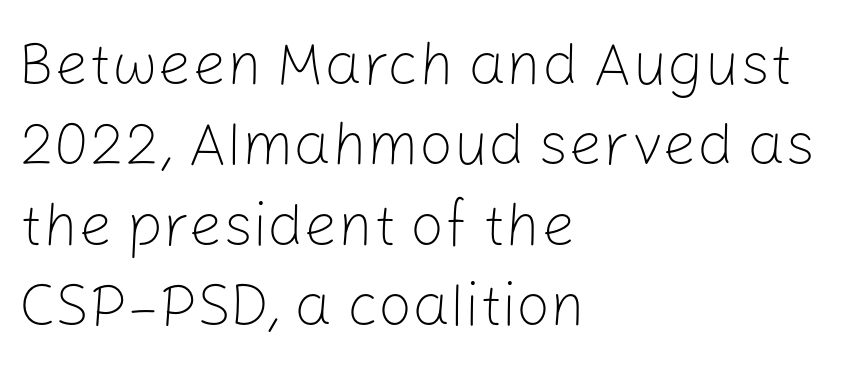
Q: Is the text bold? A: No.
Q: Is the text italic (slanted)? A: No, it is upright.
Q: Is the typeface a serif or a sans-serif typeface? A: Sans-serif.
Q: Is the text underlined? A: No.
Q: How is the paragraph aligned? A: Left-aligned.
Q: Is the spacing between letters normal or unusually wide? A: Normal.
Q: Is the spacing between lines tight, normal or loose? A: Normal.
Q: Width (condensed, normal, or wide)? A: Normal.
Q: Stroke contrast? A: Low.
Q: x-height? A: Medium.
Q: Monospaced? A: No.
